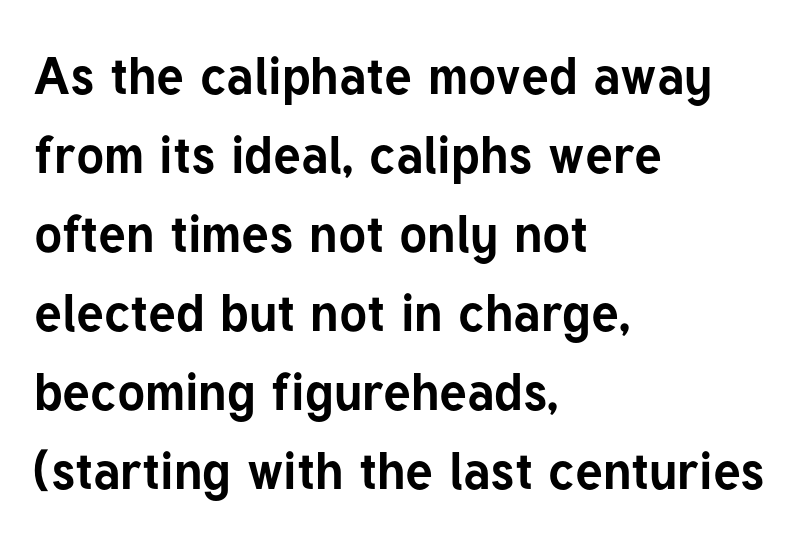
Spacing verdict: proportional, widths tailored to each character. Heavy-handed strokes throughout: this text is bold. Serif or sans? Sans — the stroke terminals are bare. Honestly, the letter spacing is just normal — you wouldn't notice it.
